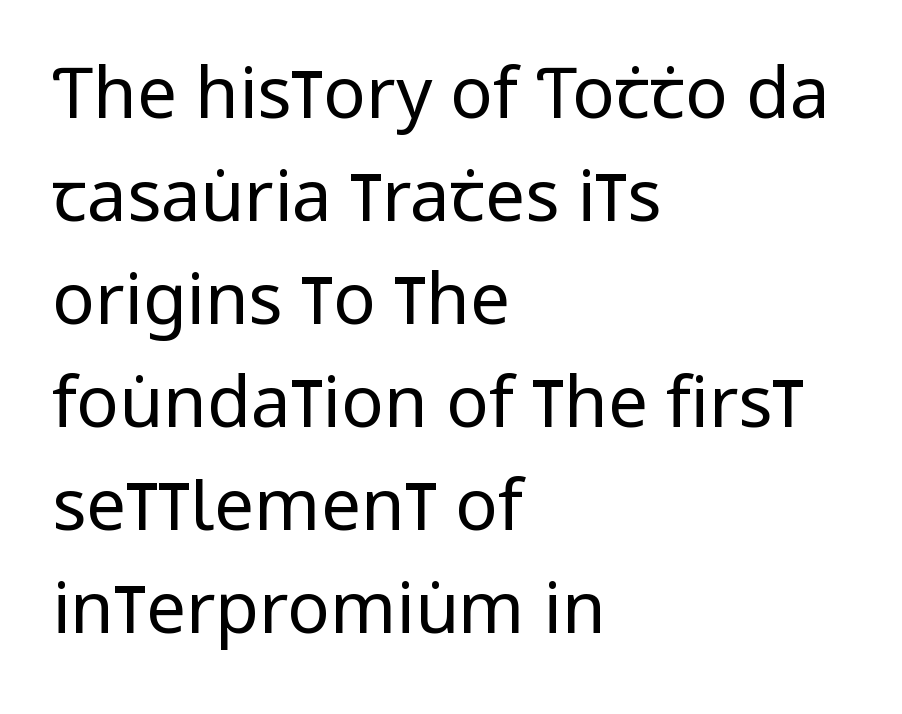
The image shows 71 px regular-weight, condensed sans-serif type, upright; set left-aligned, normal line spacing (1.45x), normal letter spacing, not underlined; low stroke contrast and a large x-height.
